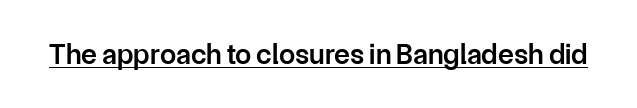
Q: Is the text bold? A: Semi-bold.
Q: Is the text italic (slanted)? A: No, it is upright.
Q: Is the typeface a serif or a sans-serif typeface? A: Sans-serif.
Q: Is the text underlined? A: Yes.
Q: Is the spacing between letters normal or unusually wide? A: Normal.
Q: Width (condensed, normal, or wide)? A: Normal.
Q: Stroke contrast? A: Low.
Q: x-height? A: Medium.
Q: Monospaced? A: No.
